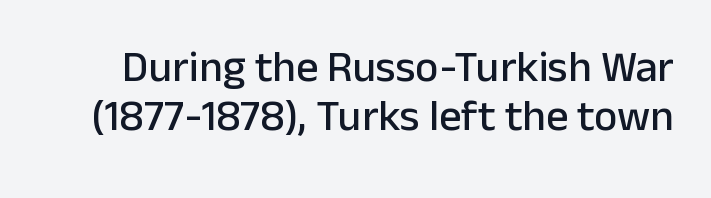
{"serif": "no", "italic": "no", "width": "normal", "stroke_contrast": "low", "x_height": "medium", "monospaced": "no", "underline": "no", "line_spacing": "tight", "line_spacing_ratio": 1.11, "letter_spacing": "normal", "letter_spacing_em": 0.0, "glyph_px": 44}
